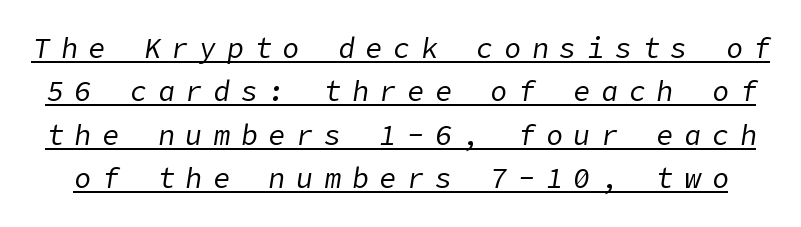
Q: Is the text bold? A: No.
Q: Is the text italic (slanted)? A: Yes, it leans right by about 9 degrees.
Q: Is the text underlined? A: Yes.
Q: Is the spacing between letters normal or unusually wide? A: Unusually wide.
Q: Is the spacing between lines tight, normal or loose? A: Normal.
Q: Width (condensed, normal, or wide)? A: Normal.
Q: Stroke contrast? A: Low.
Q: x-height? A: Medium.
